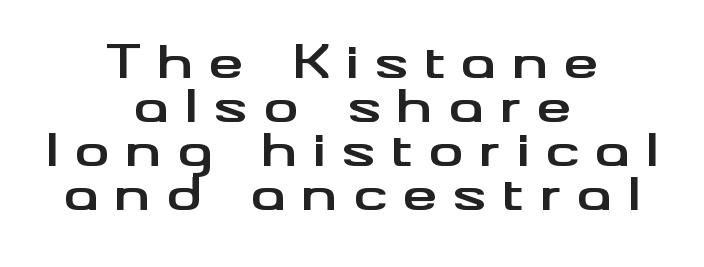
{"serif": "no", "italic": "no", "bold": "yes", "weight": "bold", "width": "wide", "stroke_contrast": "medium", "x_height": "small", "monospaced": "no", "underline": "no", "align": "center", "line_spacing": "tight", "line_spacing_ratio": 1.0, "letter_spacing": "wide", "letter_spacing_em": 0.35, "glyph_px": 44}
